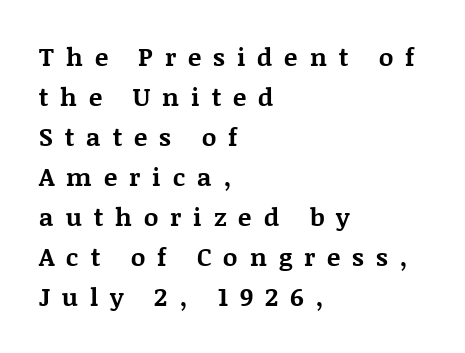
Q: Is the text bold? A: Yes.
Q: Is the text italic (slanted)? A: No, it is upright.
Q: Is the text underlined? A: No.
Q: How is the paragraph aligned? A: Left-aligned.
Q: Is the spacing between letters normal or unusually wide? A: Unusually wide.
Q: Is the spacing between lines tight, normal or loose? A: Normal.
